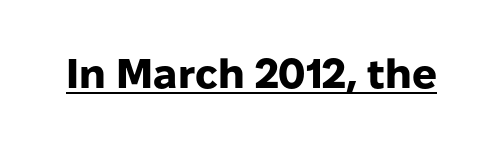
Q: Is the text bold? A: Yes.
Q: Is the text italic (slanted)? A: No, it is upright.
Q: Is the typeface a serif or a sans-serif typeface? A: Sans-serif.
Q: Is the text underlined? A: Yes.
Q: Is the spacing between letters normal or unusually wide? A: Normal.
Q: Width (condensed, normal, or wide)? A: Normal.
Q: Stroke contrast? A: Low.
Q: x-height? A: Medium.
Q: Monospaced? A: No.
